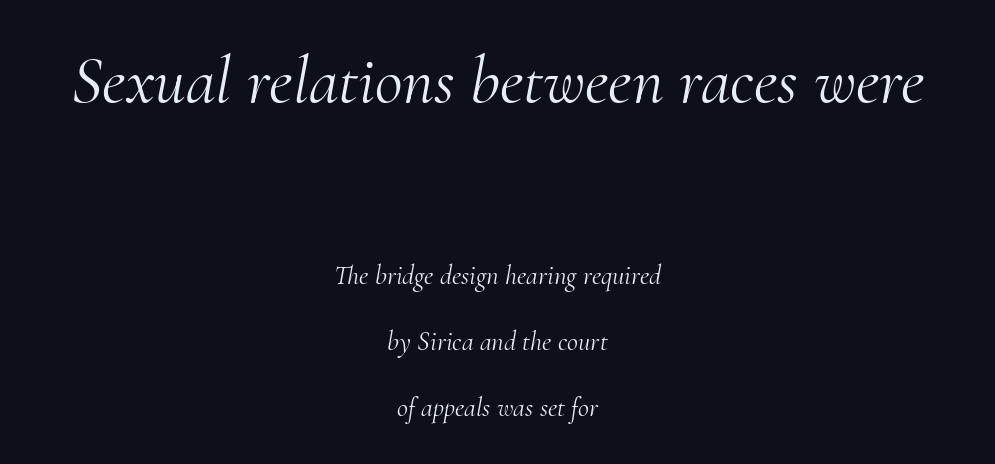
Q: Is the text bold? A: No.
Q: Is the text italic (slanted)? A: Yes, it leans right by about 10 degrees.
Q: Is the typeface a serif or a sans-serif typeface? A: Serif.
Q: Is the text underlined? A: No.
Q: How is the paragraph aligned? A: Centered.
Q: Is the spacing between letters normal or unusually wide? A: Normal.
Q: Is the spacing between lines tight, normal or loose? A: Loose.
Q: Which block of text is set in a larger size, the first (top) or the second (bottom)? A: The first (top) one.
Q: Width (condensed, normal, or wide)? A: Normal.
Q: Stroke contrast? A: Medium.
Q: x-height? A: Small.
Q: Monospaced? A: No.
